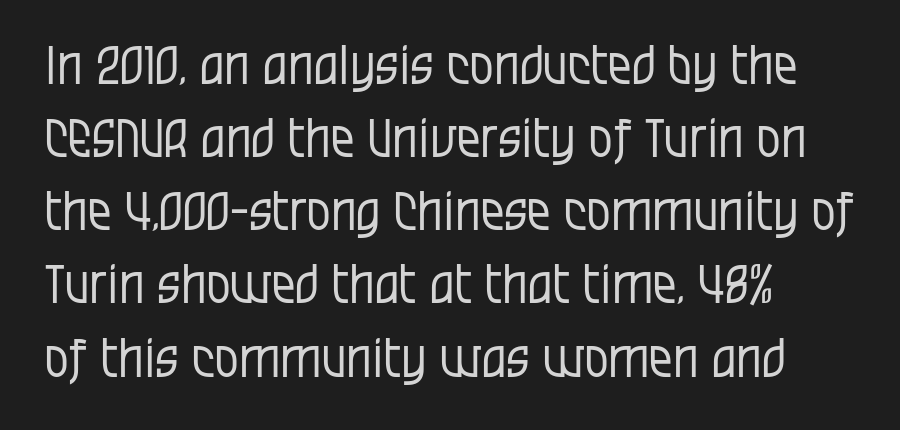
Q: Is the text bold? A: No.
Q: Is the text italic (slanted)? A: No, it is upright.
Q: Is the typeface a serif or a sans-serif typeface? A: Sans-serif.
Q: Is the text underlined? A: No.
Q: Is the spacing between letters normal or unusually wide? A: Normal.
Q: Is the spacing between lines tight, normal or loose? A: Normal.
Q: Width (condensed, normal, or wide)? A: Condensed.
Q: Stroke contrast? A: Low.
Q: x-height? A: Large.
Q: Monospaced? A: No.
